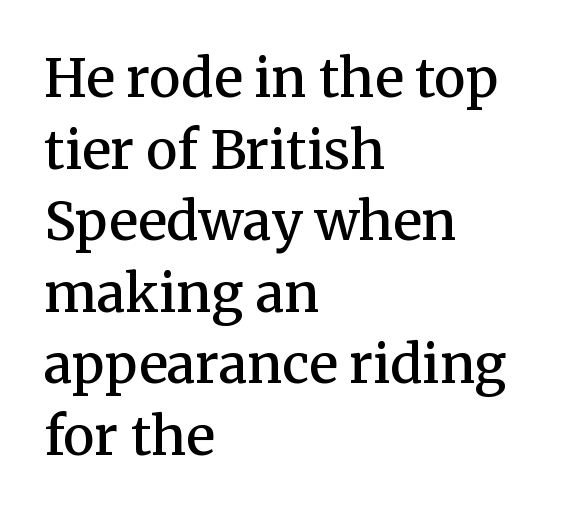
The image shows 53 px semibold serif type, upright; set left-aligned, normal line spacing (1.35x), normal letter spacing, not underlined; medium stroke contrast and a medium x-height.
